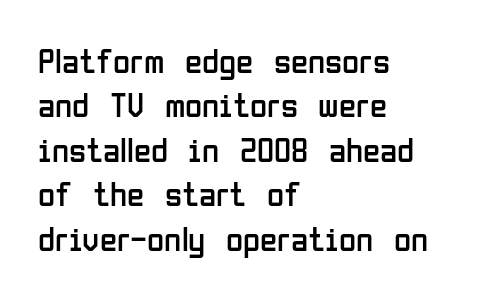
Nobody drew a line under any word here. Posture: straight, roman, zero tilt. Looks like regular typesetting: each glyph gets only the width it needs. Here the glyphs are tracked normally, forming tight word shapes. Each line starts at the same left margin while the right side varies. To sum up the face: it is a sans, with no serifs.
